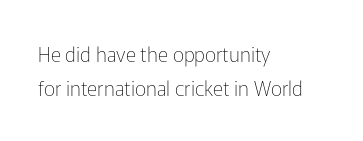
{"italic": "no", "bold": "no", "underline": "no", "align": "left", "line_spacing_ratio": 1.72, "letter_spacing": "normal", "letter_spacing_em": 0.0, "glyph_px": 20}
